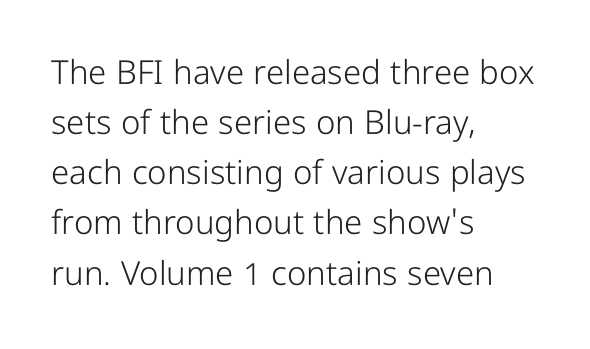
Tall strokes in this sample are plumb rather than angled. The rendering uses natural spacing where letterforms have individual widths. Does the leading feel generous? No, just average. Default kerning and tracking; the words read as compact shapes. The typeface chosen for these lines omits serifs. Descenders are the only things crossing below the line.
